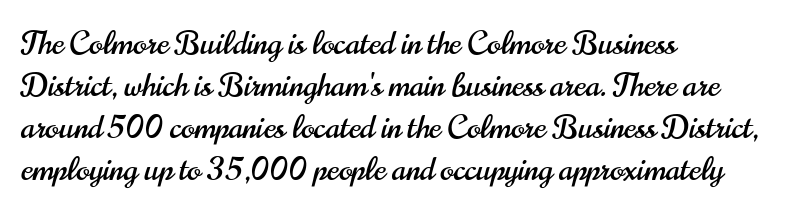
Q: Is the text italic (slanted)? A: Yes.
Q: Is the typeface a serif or a sans-serif typeface? A: Sans-serif.
Q: Is the text underlined? A: No.
Q: How is the paragraph aligned? A: Left-aligned.
Q: Is the spacing between letters normal or unusually wide? A: Normal.
Q: Is the spacing between lines tight, normal or loose? A: Normal.
Q: Width (condensed, normal, or wide)? A: Condensed.
Q: Stroke contrast? A: High.
Q: x-height? A: Small.
Q: Monospaced? A: No.
